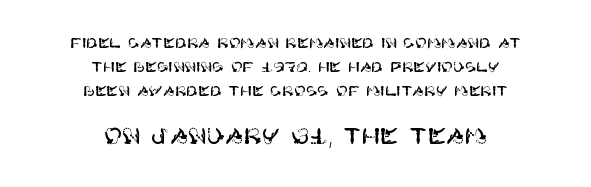
Type without underlining. Posture: upright roman. What stands out about the letter spacing? Nothing — it is the standard amount. The paragraph has two soft edges and a firm central axis.
